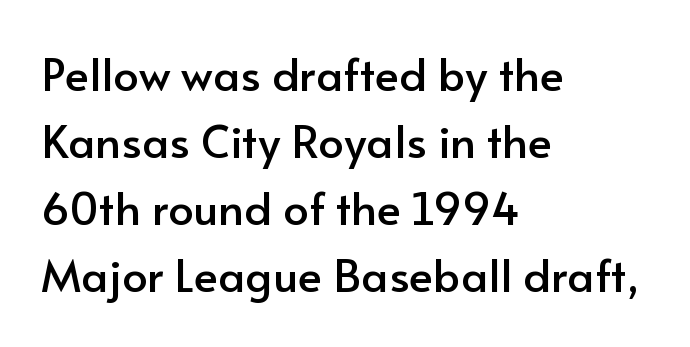
The image shows 45 px sans-serif type, upright; set left-aligned, normal line spacing (1.49x), normal letter spacing, not underlined; low stroke contrast and a small x-height.
